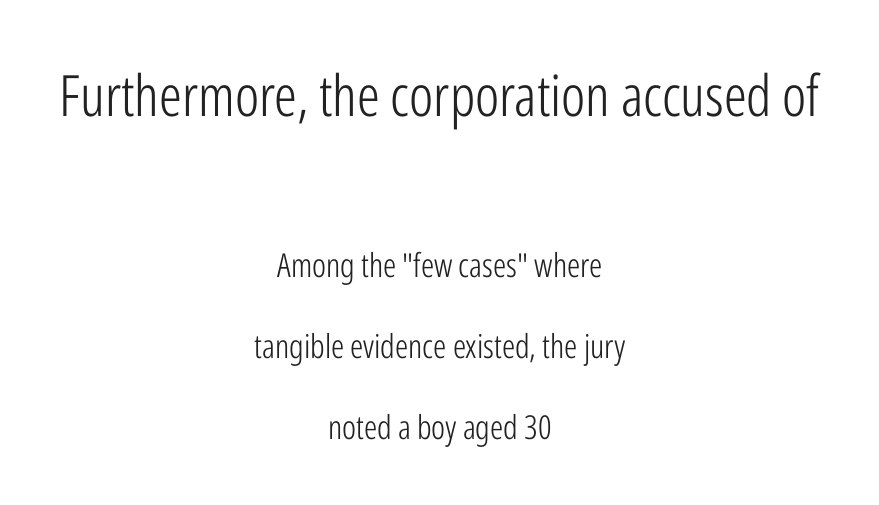
{"serif": "no", "italic": "no", "bold": "no", "weight": "light", "width": "condensed", "stroke_contrast": "low", "x_height": "medium", "monospaced": "no", "underline": "no", "align": "center", "line_spacing": "loose", "line_spacing_ratio": 2.46, "letter_spacing": "normal", "letter_spacing_em": 0.0, "larger_block": "first", "size_ratio": 1.73, "glyph_px": 57}
